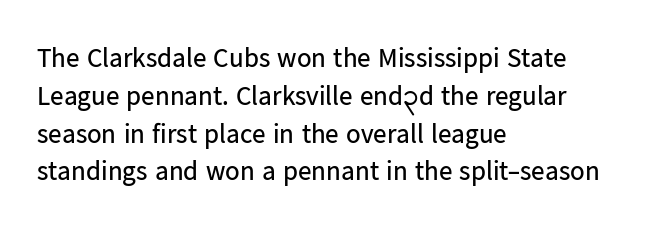
Short note: letters normally spaced. These lines are set flush left with a ragged right edge. The passage shown is not bold in any degree. Rows of type keep a routine distance in the vertical direction. This is the regular roman posture of the typeface.
